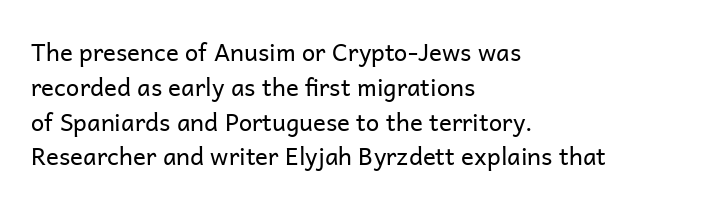
Q: Is the text bold? A: No.
Q: Is the text italic (slanted)? A: No, it is upright.
Q: Is the text underlined? A: No.
Q: How is the paragraph aligned? A: Left-aligned.
Q: Is the spacing between letters normal or unusually wide? A: Normal.
Q: Is the spacing between lines tight, normal or loose? A: Normal.
